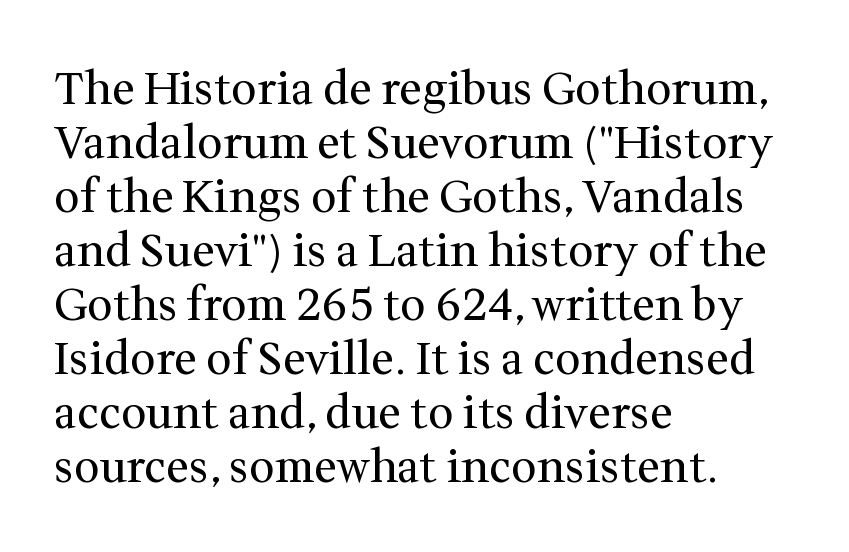
The image shows 45 px regular-weight serif type, upright; set left-aligned, line spacing 1.2x, normal letter spacing, not underlined; medium stroke contrast and a medium x-height.
